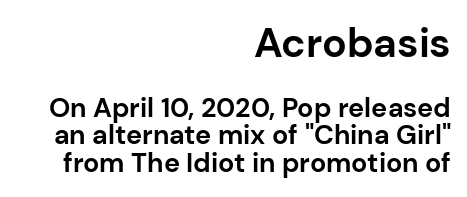
The image shows 41 px bold sans-serif type, upright; set right-aligned, tight line spacing (1.01x), normal letter spacing, not underlined; the first (top) block is 1.52x larger; low stroke contrast and a medium x-height.
